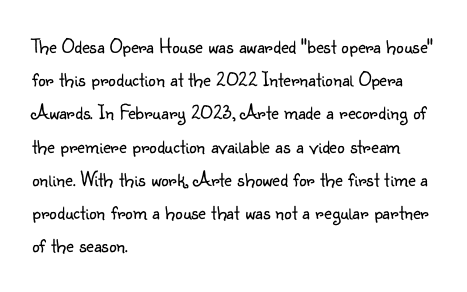
{"italic": "no", "bold": "no", "underline": "no", "align": "left", "line_spacing": "normal", "line_spacing_ratio": 1.58, "letter_spacing": "normal", "letter_spacing_em": 0.0, "glyph_px": 21}
